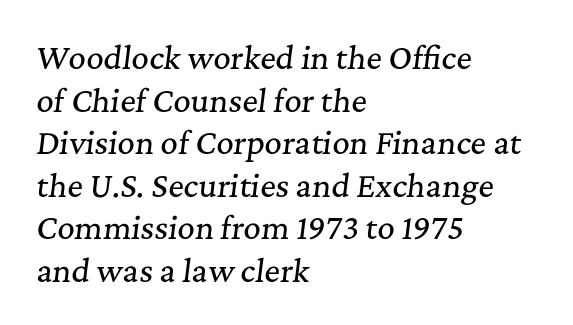
{"serif": "yes", "italic": "yes", "lean": "right", "slant_degrees": 7, "width": "normal", "stroke_contrast": "medium", "x_height": "medium", "monospaced": "no", "underline": "no", "align": "left", "line_spacing": "normal", "line_spacing_ratio": 1.42, "letter_spacing": "normal", "letter_spacing_em": 0.0, "glyph_px": 30}
